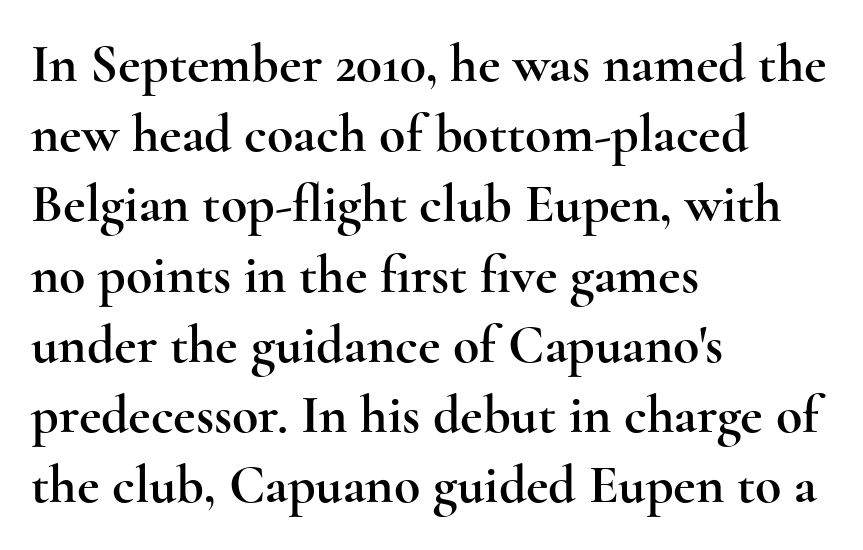
Q: Is the text italic (slanted)? A: No, it is upright.
Q: Is the typeface a serif or a sans-serif typeface? A: Serif.
Q: Is the text underlined? A: No.
Q: How is the paragraph aligned? A: Left-aligned.
Q: Is the spacing between letters normal or unusually wide? A: Normal.
Q: Is the spacing between lines tight, normal or loose? A: Normal.
Q: Width (condensed, normal, or wide)? A: Wide.
Q: x-height? A: Small.
Q: Monospaced? A: No.
